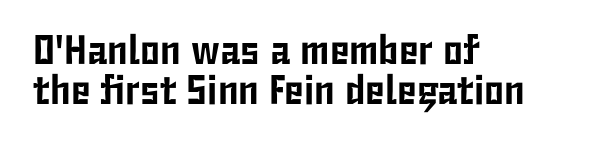
Q: Is the text italic (slanted)? A: No, it is upright.
Q: Is the typeface a serif or a sans-serif typeface? A: Sans-serif.
Q: Is the text underlined? A: No.
Q: How is the paragraph aligned? A: Left-aligned.
Q: Is the spacing between letters normal or unusually wide? A: Normal.
Q: Is the spacing between lines tight, normal or loose? A: Tight.
Q: Width (condensed, normal, or wide)? A: Condensed.
Q: Stroke contrast? A: Low.
Q: x-height? A: Medium.
Q: Monospaced? A: No.
